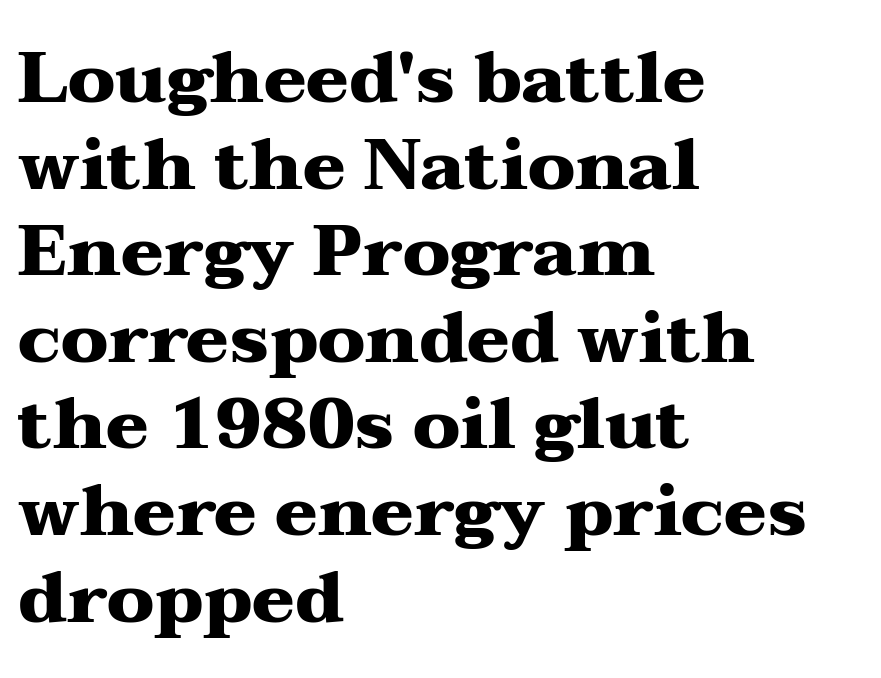
{"serif": "yes", "italic": "no", "bold": "yes", "weight": "heavy", "width": "wide", "stroke_contrast": "medium", "x_height": "medium", "monospaced": "no", "underline": "no", "align": "left", "line_spacing_ratio": 1.22, "letter_spacing": "normal", "letter_spacing_em": 0.0, "glyph_px": 71}
